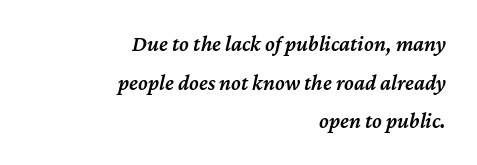
The image shows 22 px text type, italic (leaning right); set right-aligned, line spacing 1.76x, normal letter spacing, not underlined.
